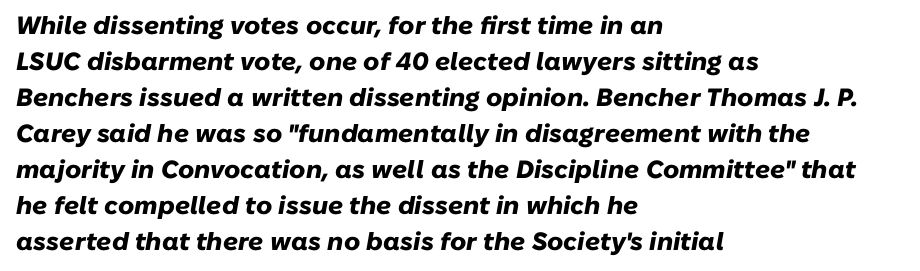
Regarding leading, the lines here are spaced in the standard way. The face used here has the dense, thick strokes of a bold. In terms of letterspacing, this is plain default setting. Check the space under the baseline: it is left empty.
